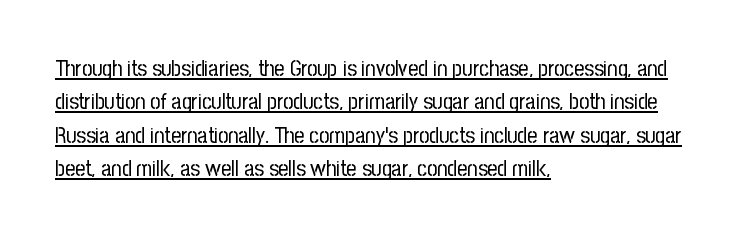
The image shows 22 px text type, upright; set left-aligned, normal line spacing (1.52x), normal letter spacing, underlined.
